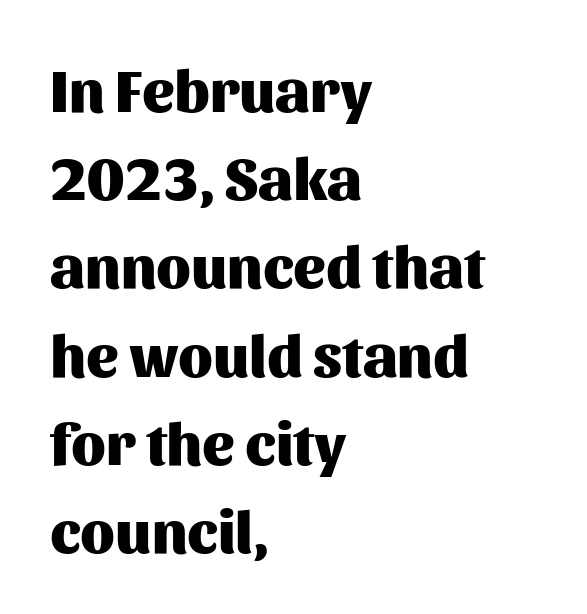
Rendered with straight, roman letterforms. Notice how the passage keeps a crisp vertical edge on the left only. The string is rendered with underlining switched off. Type style note: lacks serifs.
